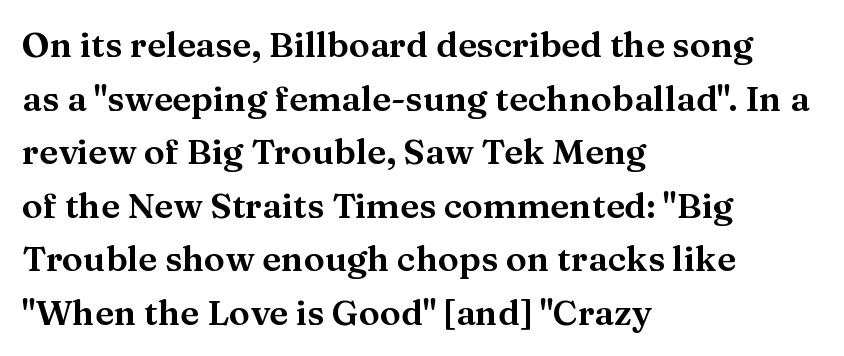
The image shows 35 px wide serif type, upright; set left-aligned, normal line spacing (1.53x), normal letter spacing, not underlined; medium stroke contrast and a medium x-height.
